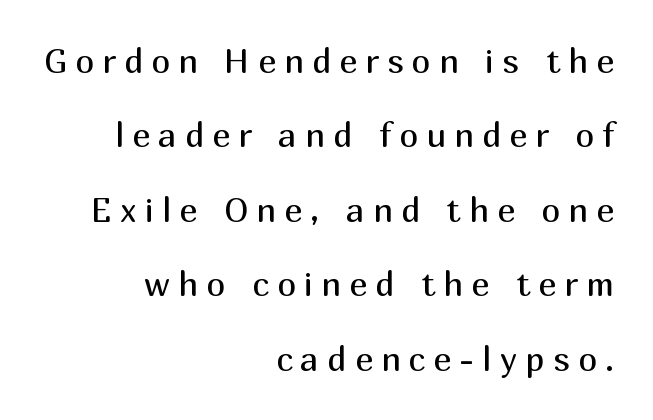
Q: Is the text bold? A: No.
Q: Is the text italic (slanted)? A: No, it is upright.
Q: Is the typeface a serif or a sans-serif typeface? A: Sans-serif.
Q: Is the text underlined? A: No.
Q: How is the paragraph aligned? A: Right-aligned.
Q: Is the spacing between letters normal or unusually wide? A: Unusually wide.
Q: Is the spacing between lines tight, normal or loose? A: Loose.
Q: Width (condensed, normal, or wide)? A: Normal.
Q: Stroke contrast? A: Medium.
Q: x-height? A: Medium.
Q: Monospaced? A: No.
